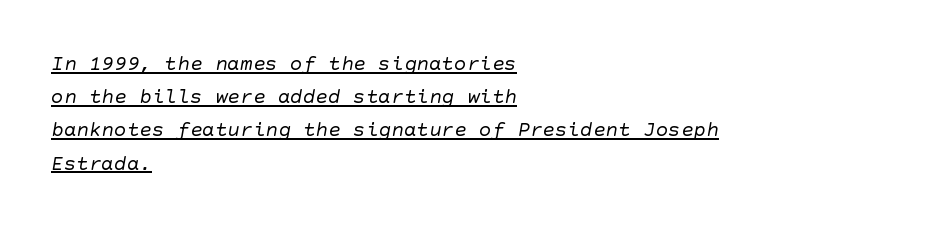
The image shows 21 px text type; set left-aligned, normal line spacing (1.58x), normal letter spacing, underlined.
